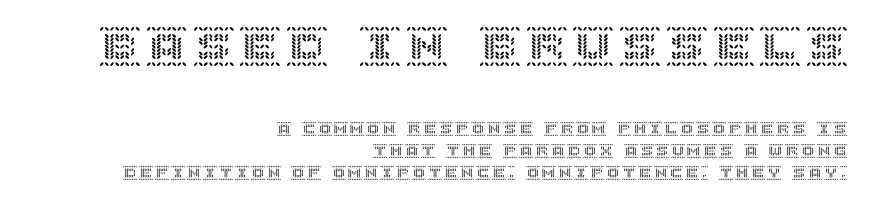
Q: Is the text italic (slanted)? A: No, it is upright.
Q: Is the text underlined? A: No.
Q: How is the paragraph aligned? A: Right-aligned.
Q: Is the spacing between lines tight, normal or loose? A: Normal.
Q: Which block of text is set in a larger size, the first (top) or the second (bottom)? A: The first (top) one.
Q: Width (condensed, normal, or wide)? A: Normal.
Q: x-height? A: Large.
